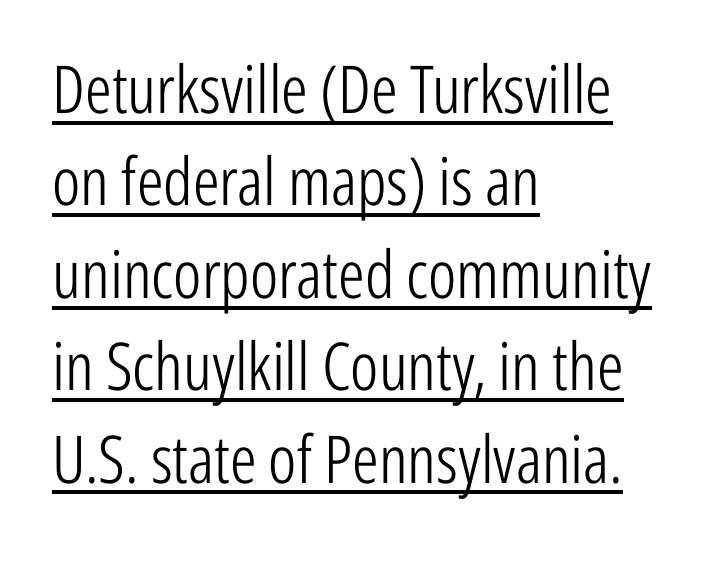
The image shows 66 px light, condensed sans-serif type, upright; set left-aligned, normal line spacing (1.4x), normal letter spacing, underlined; low stroke contrast and a medium x-height.
